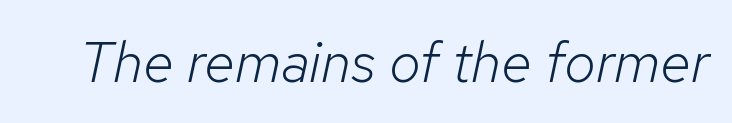
The image shows 57 px light type, italic (leaning right); set normal letter spacing, not underlined; low stroke contrast and a medium x-height.
